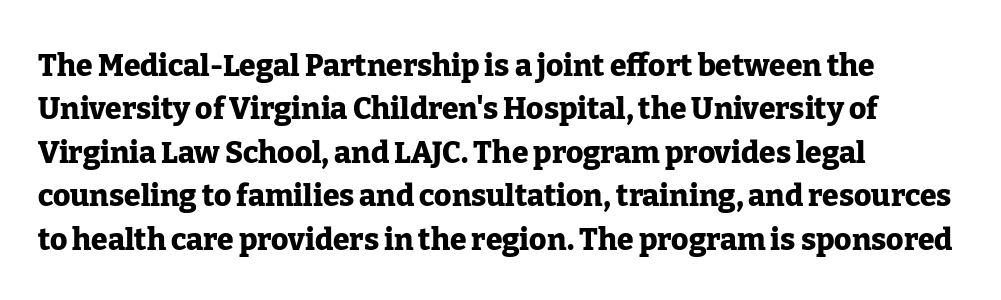
If you drew a line through each stem, it would be perfectly vertical. Looks like regular typesetting: each glyph gets only the width it needs. Plain, unruled lines of type. Rows of type keep a routine distance in the vertical direction. Alignment: flush left. You could call the tracking neutral — neither tight nor loose.
